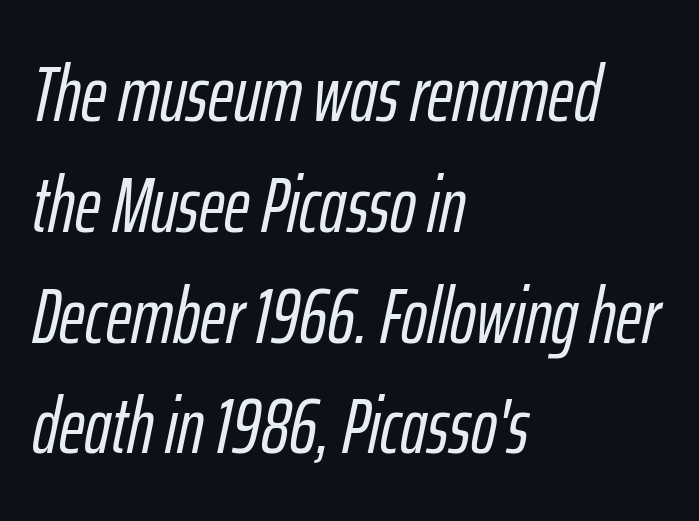
Q: Is the text italic (slanted)? A: Yes, it leans right by about 12 degrees.
Q: Is the text underlined? A: No.
Q: How is the paragraph aligned? A: Left-aligned.
Q: Is the spacing between letters normal or unusually wide? A: Normal.
Q: Is the spacing between lines tight, normal or loose? A: Normal.
Q: Width (condensed, normal, or wide)? A: Condensed.
Q: Stroke contrast? A: Low.
Q: x-height? A: Medium.
Q: Monospaced? A: No.
